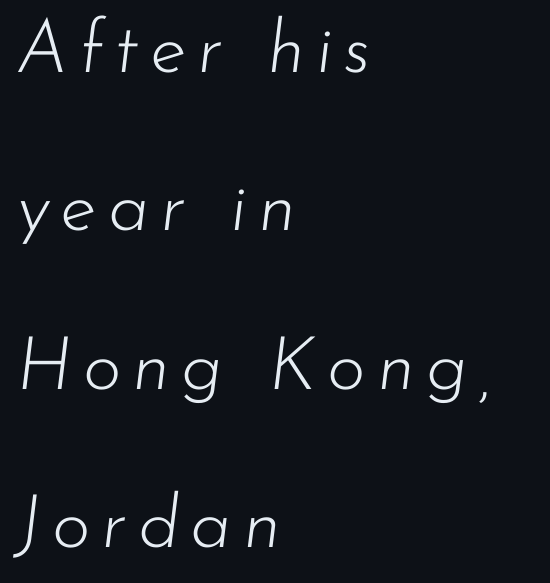
{"italic": "yes", "lean": "right", "slant_degrees": 7, "bold": "no", "weight": "light", "width": "normal", "stroke_contrast": "low", "x_height": "small", "monospaced": "no", "underline": "no", "align": "left", "line_spacing": "loose", "line_spacing_ratio": 2.14, "glyph_px": 74}
